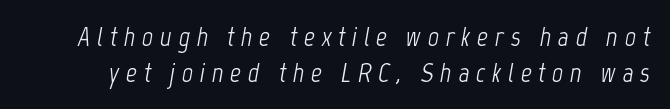
The image shows 27 px text type, italic (leaning right); set normal line spacing (1.32x), unusually wide letter spacing (+0.25 em), not underlined.
